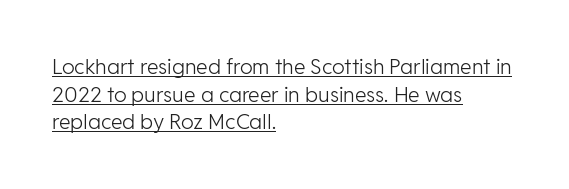
{"italic": "no", "bold": "no", "underline": "yes", "align": "left", "line_spacing": "normal", "line_spacing_ratio": 1.31, "letter_spacing": "normal", "letter_spacing_em": 0.0, "glyph_px": 21}
